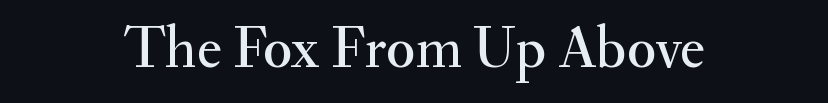
{"serif": "yes", "italic": "no", "width": "normal", "stroke_contrast": "medium", "x_height": "small", "monospaced": "no", "underline": "no", "align": "center", "letter_spacing": "normal", "letter_spacing_em": 0.0, "glyph_px": 60}
